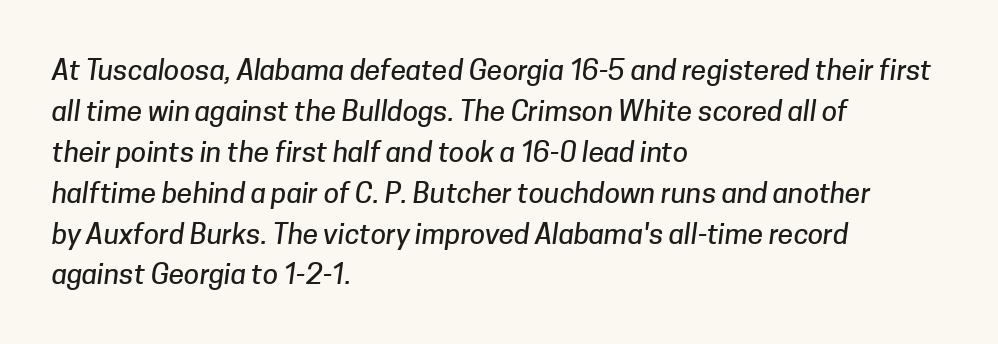
{"serif": "no", "width": "normal", "stroke_contrast": "low", "x_height": "medium", "monospaced": "no", "underline": "no", "align": "left", "line_spacing": "normal", "line_spacing_ratio": 1.46, "letter_spacing": "normal", "letter_spacing_em": 0.0, "glyph_px": 28}
